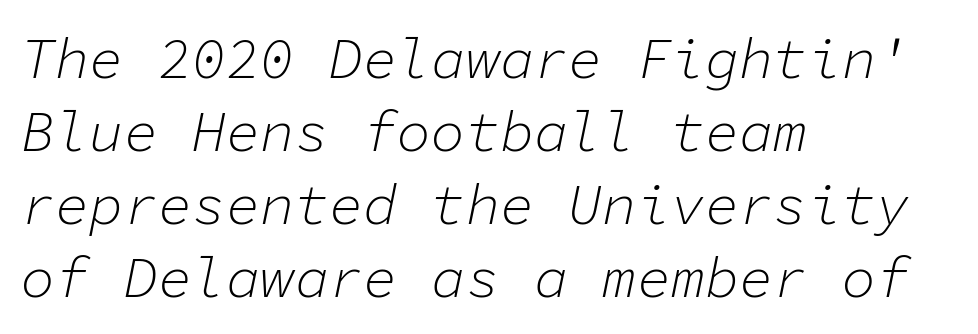
Fixed-width glyphs throughout — classic coding-font behaviour. The tracking reads as untouched default to a designer's eye. Observe the lean: these are italic letterforms. The lines sit at an ordinary, default distance from one another. The strokes are not fattened; the text isn't bold. Typeset ragged right — the left edge is the straight one.
